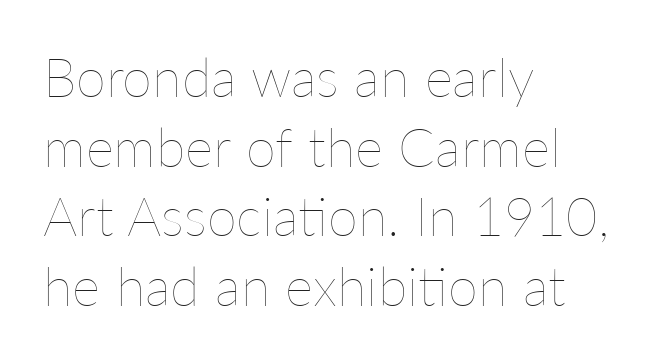
Q: Is the text bold? A: No.
Q: Is the text italic (slanted)? A: No, it is upright.
Q: Is the text underlined? A: No.
Q: How is the paragraph aligned? A: Left-aligned.
Q: Is the spacing between letters normal or unusually wide? A: Normal.
Q: Is the spacing between lines tight, normal or loose? A: Normal.
Q: Width (condensed, normal, or wide)? A: Normal.
Q: Stroke contrast? A: Low.
Q: x-height? A: Medium.
Q: Monospaced? A: No.
